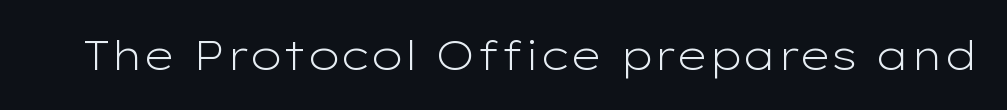
Q: Is the text bold? A: No.
Q: Is the text italic (slanted)? A: No, it is upright.
Q: Is the typeface a serif or a sans-serif typeface? A: Sans-serif.
Q: Is the text underlined? A: No.
Q: Is the spacing between letters normal or unusually wide? A: Normal.
Q: Width (condensed, normal, or wide)? A: Wide.
Q: Stroke contrast? A: Low.
Q: x-height? A: Medium.
Q: Monospaced? A: No.
